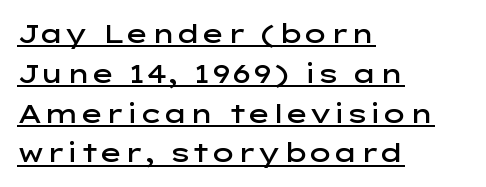
Q: Is the text bold? A: Semi-bold.
Q: Is the text italic (slanted)? A: No, it is upright.
Q: Is the text underlined? A: Yes.
Q: How is the paragraph aligned? A: Left-aligned.
Q: Is the spacing between letters normal or unusually wide? A: Normal.
Q: Is the spacing between lines tight, normal or loose? A: Normal.
